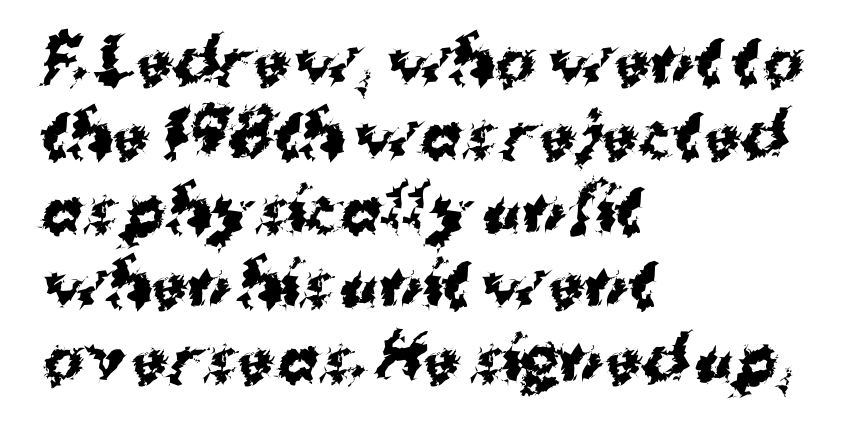
Q: Is the text bold? A: Yes.
Q: Is the typeface a serif or a sans-serif typeface? A: Sans-serif.
Q: Is the text underlined? A: No.
Q: How is the paragraph aligned? A: Left-aligned.
Q: Is the spacing between letters normal or unusually wide? A: Normal.
Q: Width (condensed, normal, or wide)? A: Normal.
Q: Stroke contrast? A: Medium.
Q: x-height? A: Medium.
Q: Monospaced? A: No.
